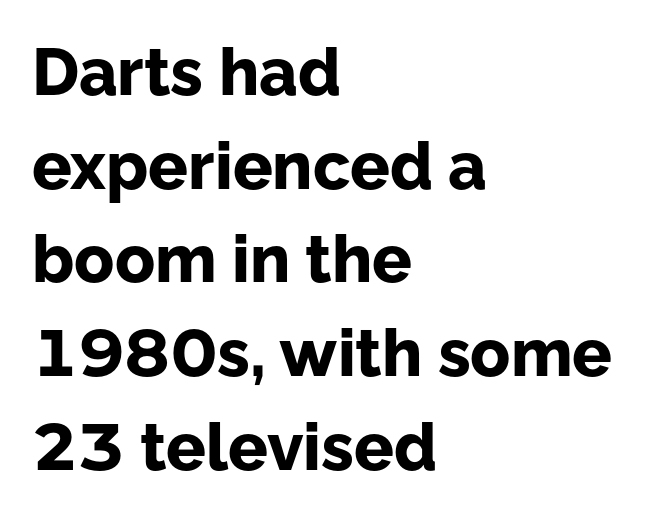
The image shows 66 px bold sans-serif type, upright; set left-aligned, normal line spacing (1.42x), normal letter spacing, not underlined; low stroke contrast and a medium x-height.
